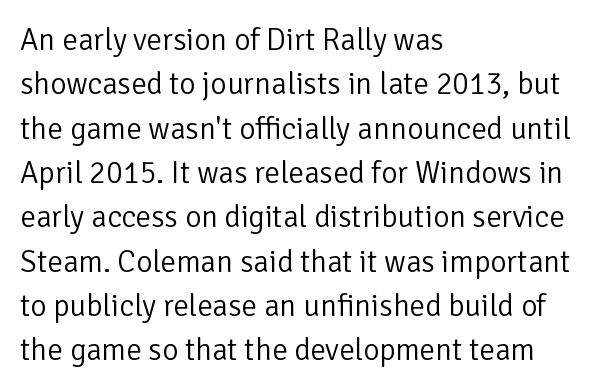
{"serif": "no", "italic": "no", "bold": "no", "weight": "light", "width": "normal", "stroke_contrast": "low", "x_height": "medium", "monospaced": "no", "underline": "no", "align": "left", "line_spacing": "normal", "line_spacing_ratio": 1.43, "letter_spacing": "normal", "letter_spacing_em": 0.0, "glyph_px": 31}
